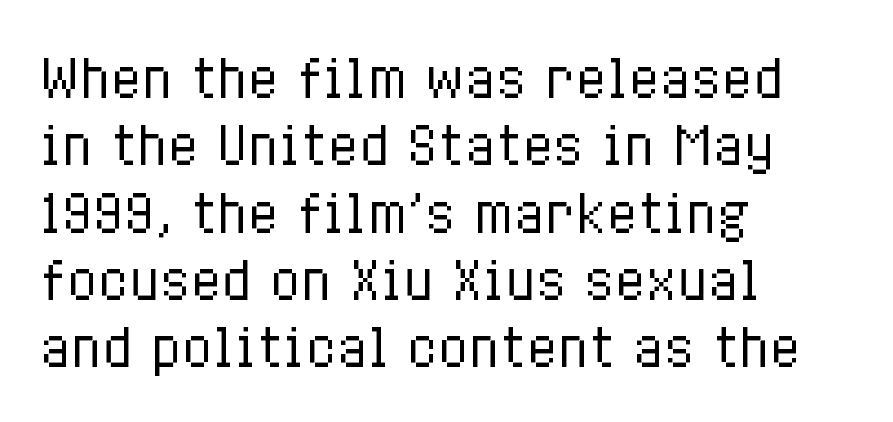
{"italic": "no", "bold": "no", "weight": "regular", "width": "condensed", "stroke_contrast": "low", "x_height": "medium", "monospaced": "no", "underline": "no", "align": "left", "line_spacing": "normal", "line_spacing_ratio": 1.32, "letter_spacing": "normal", "letter_spacing_em": 0.0, "glyph_px": 51}
